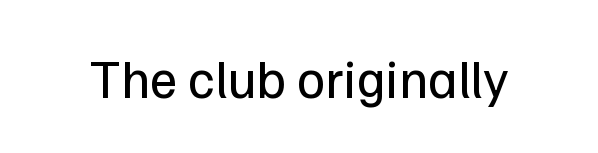
{"serif": "no", "italic": "no", "bold": "no", "weight": "regular", "width": "normal", "stroke_contrast": "low", "x_height": "medium", "monospaced": "no", "underline": "no", "letter_spacing": "normal", "letter_spacing_em": 0.0, "glyph_px": 54}
